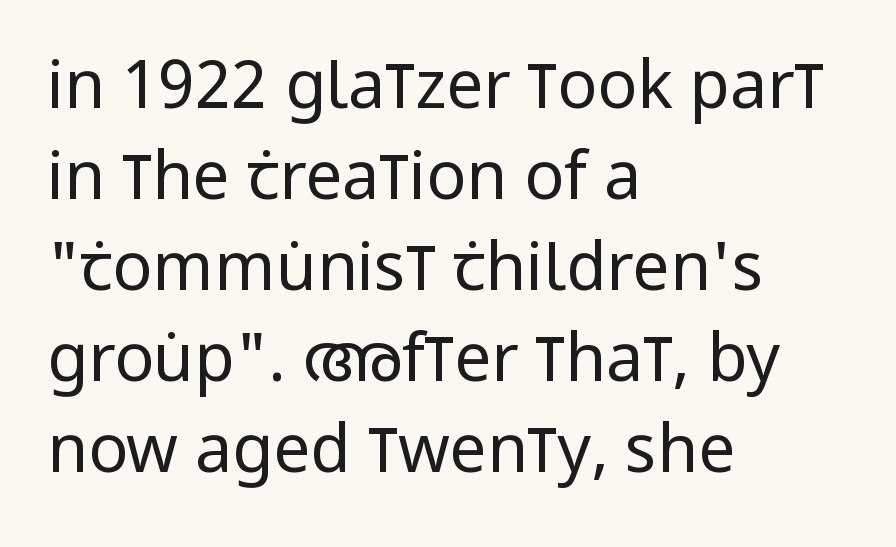
Q: Is the text bold? A: No.
Q: Is the text italic (slanted)? A: No, it is upright.
Q: Is the typeface a serif or a sans-serif typeface? A: Sans-serif.
Q: Is the text underlined? A: No.
Q: How is the paragraph aligned? A: Left-aligned.
Q: Is the spacing between letters normal or unusually wide? A: Normal.
Q: Is the spacing between lines tight, normal or loose? A: Normal.
Q: Width (condensed, normal, or wide)? A: Condensed.
Q: Stroke contrast? A: Low.
Q: x-height? A: Large.
Q: Monospaced? A: No.
